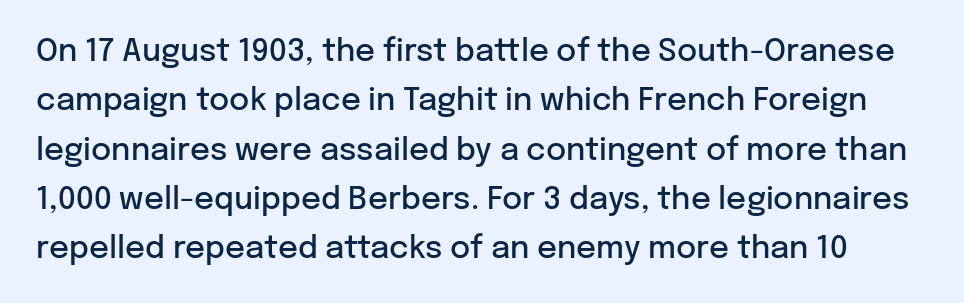
The image shows 31 px semibold sans-serif type, upright; set normal line spacing (1.59x), normal letter spacing, not underlined; low stroke contrast and a medium x-height.
